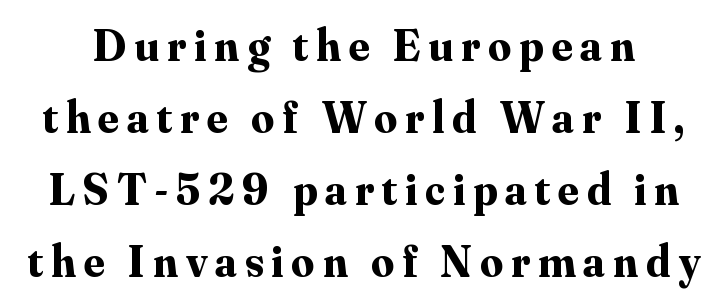
Q: Is the text bold? A: Yes.
Q: Is the text italic (slanted)? A: No, it is upright.
Q: Is the typeface a serif or a sans-serif typeface? A: Serif.
Q: Is the text underlined? A: No.
Q: Is the spacing between lines tight, normal or loose? A: Normal.
Q: Width (condensed, normal, or wide)? A: Normal.
Q: Stroke contrast? A: Medium.
Q: x-height? A: Small.
Q: Monospaced? A: No.
